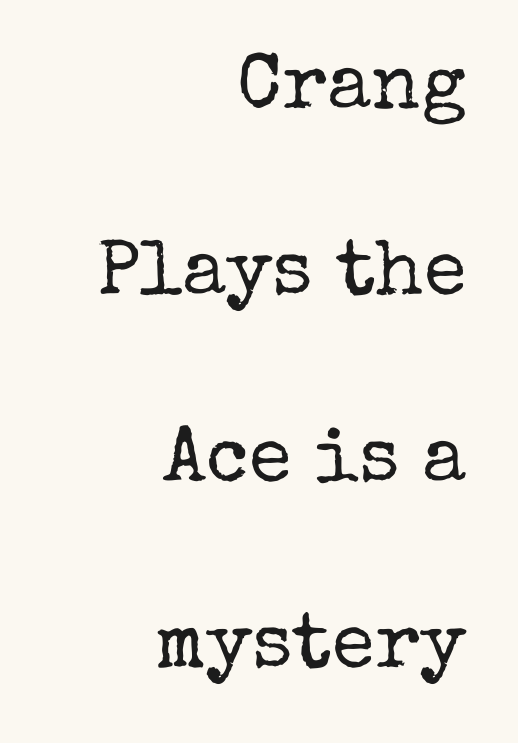
The image shows 78 px regular-weight serif type, upright; set right-aligned, loose line spacing (2.39x), normal letter spacing, not underlined; low stroke contrast and a medium x-height.
